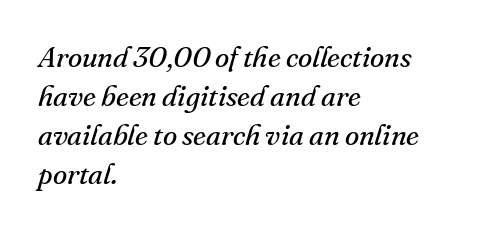
Q: Is the text bold? A: No.
Q: Is the text italic (slanted)? A: Yes, it leans right by about 16 degrees.
Q: Is the typeface a serif or a sans-serif typeface? A: Serif.
Q: Is the text underlined? A: No.
Q: How is the paragraph aligned? A: Left-aligned.
Q: Is the spacing between letters normal or unusually wide? A: Normal.
Q: Is the spacing between lines tight, normal or loose? A: Normal.
Q: Width (condensed, normal, or wide)? A: Normal.
Q: Stroke contrast? A: Medium.
Q: x-height? A: Small.
Q: Monospaced? A: No.
